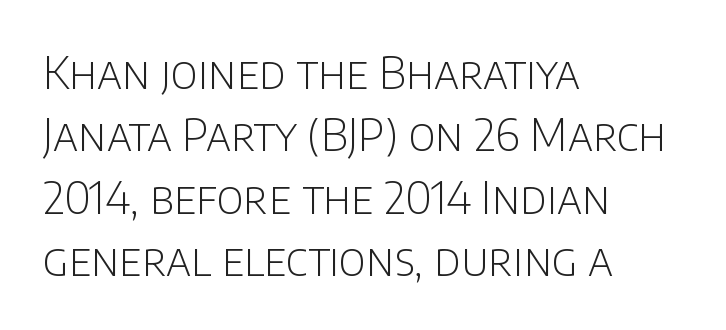
The image shows 44 px light sans-serif type, upright; set left-aligned, normal line spacing (1.42x), normal letter spacing, not underlined; low stroke contrast and a large x-height.
